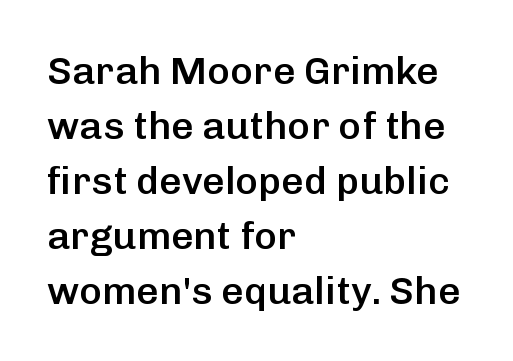
The image shows 39 px semibold sans-serif type, upright; set left-aligned, normal line spacing (1.41x), normal letter spacing, not underlined; low stroke contrast and a medium x-height.
